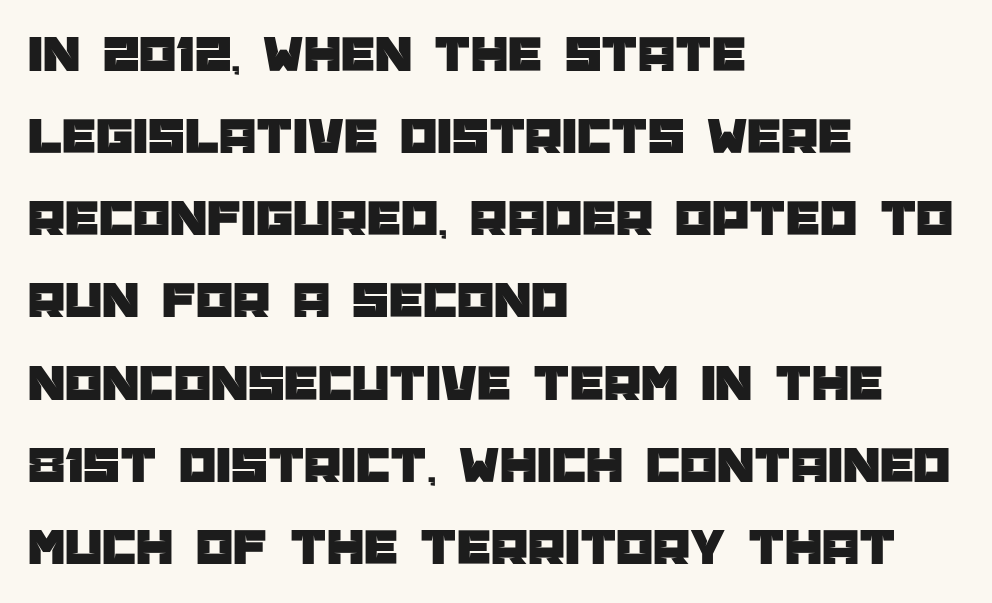
Unmarked baselines from the first word to the last. No italicization has been applied; the sample stays upright. The rendering keeps characters at their native spacing. What's the leading like? Ordinary, nothing unusual. Think of a printed novel: that variable character pitch is what you see here. All the whitespace from short lines collects on the right.
